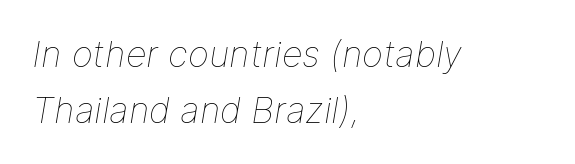
The image shows 36 px thin type, italic (leaning right); set left-aligned, normal line spacing (1.55x), normal letter spacing, not underlined; low stroke contrast and a medium x-height.
